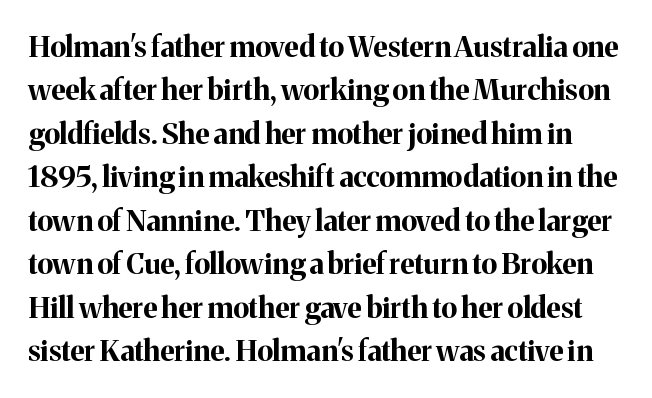
The image shows 29 px bold serif type, upright; set normal line spacing (1.5x), normal letter spacing, not underlined; medium stroke contrast and a medium x-height.
